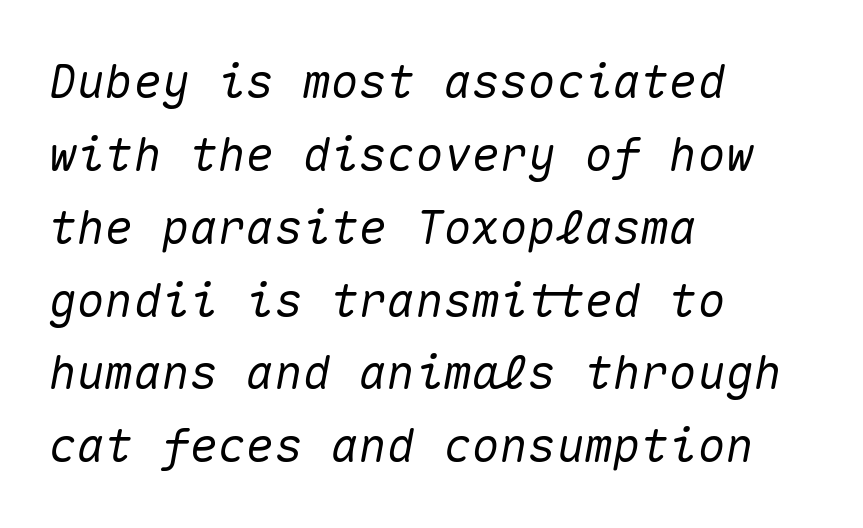
The rendering anchors every line to the left-hand side. This rendering leaves character spacing at its baseline value. Summary of vertical rhythm: regular, with standard interline spacing. These lines are rendered in a fixed-pitch font.
